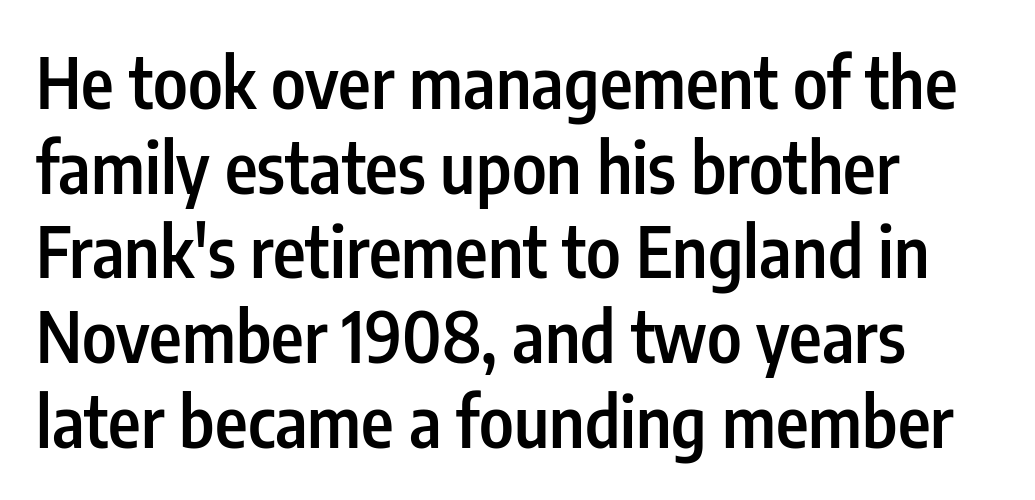
Q: Is the text bold? A: Semi-bold.
Q: Is the text italic (slanted)? A: No, it is upright.
Q: Is the typeface a serif or a sans-serif typeface? A: Sans-serif.
Q: Is the text underlined? A: No.
Q: How is the paragraph aligned? A: Left-aligned.
Q: Is the spacing between letters normal or unusually wide? A: Normal.
Q: Width (condensed, normal, or wide)? A: Condensed.
Q: Stroke contrast? A: Low.
Q: x-height? A: Medium.
Q: Monospaced? A: No.
